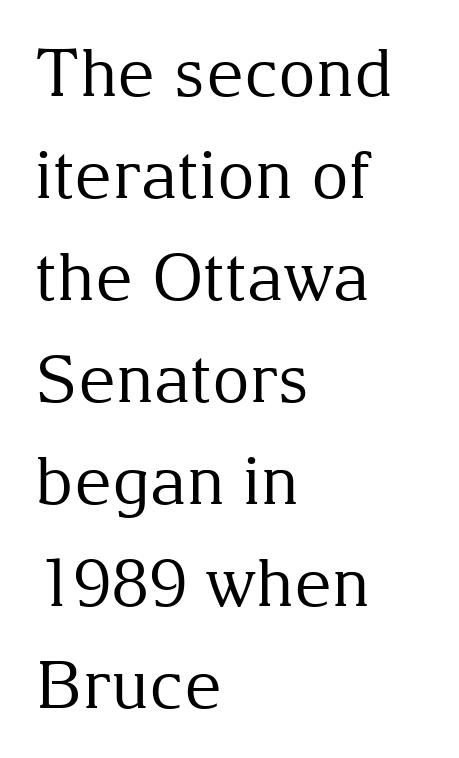
Q: Is the text bold? A: No.
Q: Is the text italic (slanted)? A: No, it is upright.
Q: Is the typeface a serif or a sans-serif typeface? A: Serif.
Q: Is the text underlined? A: No.
Q: How is the paragraph aligned? A: Left-aligned.
Q: Is the spacing between letters normal or unusually wide? A: Normal.
Q: Is the spacing between lines tight, normal or loose? A: Normal.
Q: Width (condensed, normal, or wide)? A: Normal.
Q: Stroke contrast? A: Medium.
Q: x-height? A: Medium.
Q: Monospaced? A: No.
